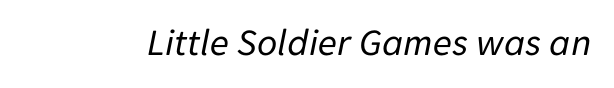
The zone under the glyphs is completely vacant. Quick note: italic. Think of a printed novel: that variable character pitch is what you see here. A light-to-regular cut is what we see here.
